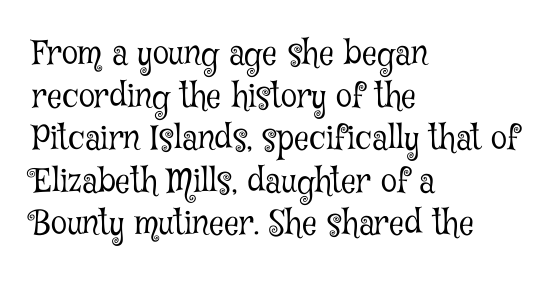
Q: Is the text bold? A: No.
Q: Is the text italic (slanted)? A: No, it is upright.
Q: Is the typeface a serif or a sans-serif typeface? A: Serif.
Q: Is the text underlined? A: No.
Q: How is the paragraph aligned? A: Left-aligned.
Q: Is the spacing between letters normal or unusually wide? A: Normal.
Q: Is the spacing between lines tight, normal or loose? A: Normal.
Q: Width (condensed, normal, or wide)? A: Condensed.
Q: Stroke contrast? A: Low.
Q: x-height? A: Medium.
Q: Monospaced? A: No.
